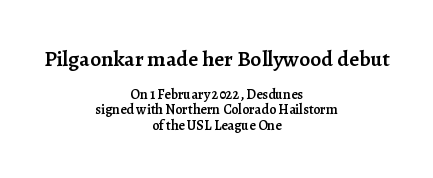
The image shows 22 px text type, upright; set centered, tight line spacing (1.08x), normal letter spacing, not underlined; the first (top) block is 1.57x larger.
